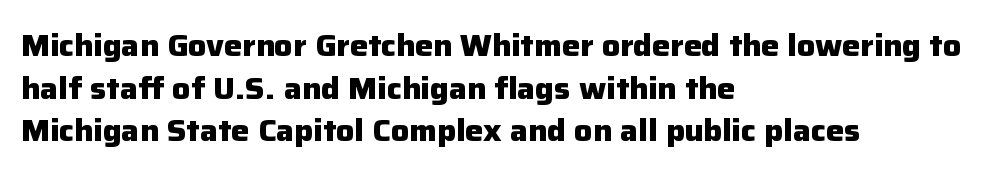
Q: Is the text bold? A: Yes.
Q: Is the text italic (slanted)? A: No, it is upright.
Q: Is the typeface a serif or a sans-serif typeface? A: Sans-serif.
Q: Is the text underlined? A: No.
Q: How is the paragraph aligned? A: Left-aligned.
Q: Is the spacing between letters normal or unusually wide? A: Normal.
Q: Is the spacing between lines tight, normal or loose? A: Normal.
Q: Width (condensed, normal, or wide)? A: Normal.
Q: Stroke contrast? A: Low.
Q: x-height? A: Medium.
Q: Monospaced? A: No.
